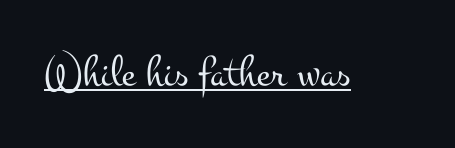
The image shows 45 px light, wide type; set normal letter spacing, underlined; medium stroke contrast and a small x-height.
